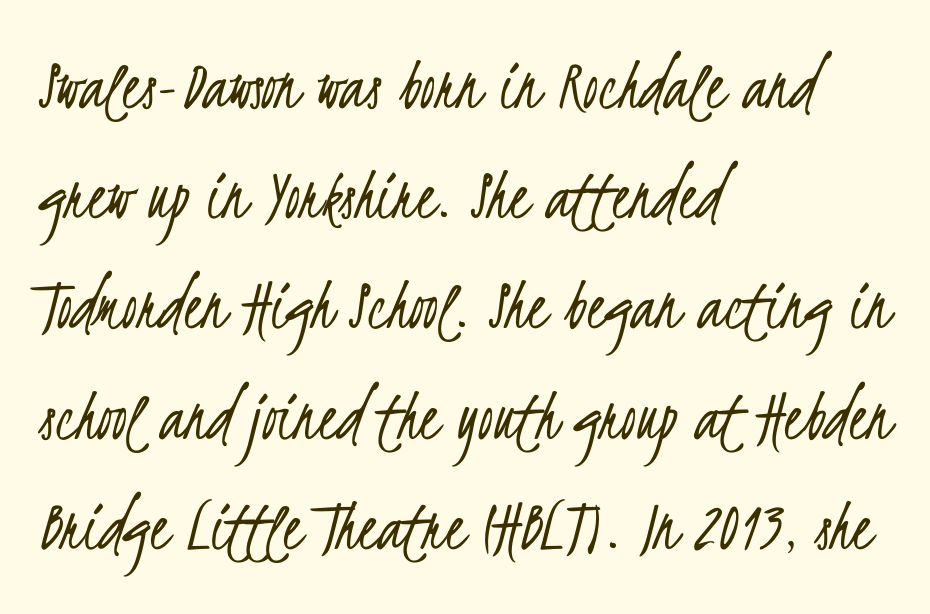
{"serif": "no", "bold": "no", "weight": "light", "width": "condensed", "stroke_contrast": "low", "x_height": "small", "monospaced": "no", "underline": "no", "align": "left", "line_spacing": "normal", "line_spacing_ratio": 1.47, "letter_spacing": "normal", "letter_spacing_em": 0.0, "glyph_px": 75}
